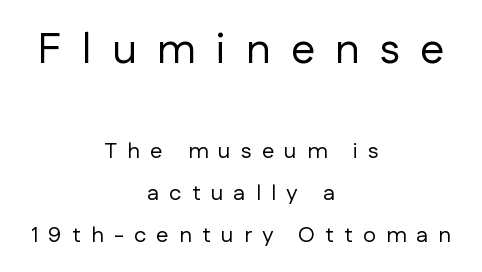
The image shows 43 px regular-weight sans-serif type, upright; set centered, loose line spacing (1.9x), unusually wide letter spacing (+0.47 em), not underlined; the first (top) block is 1.95x larger; low stroke contrast and a medium x-height.
